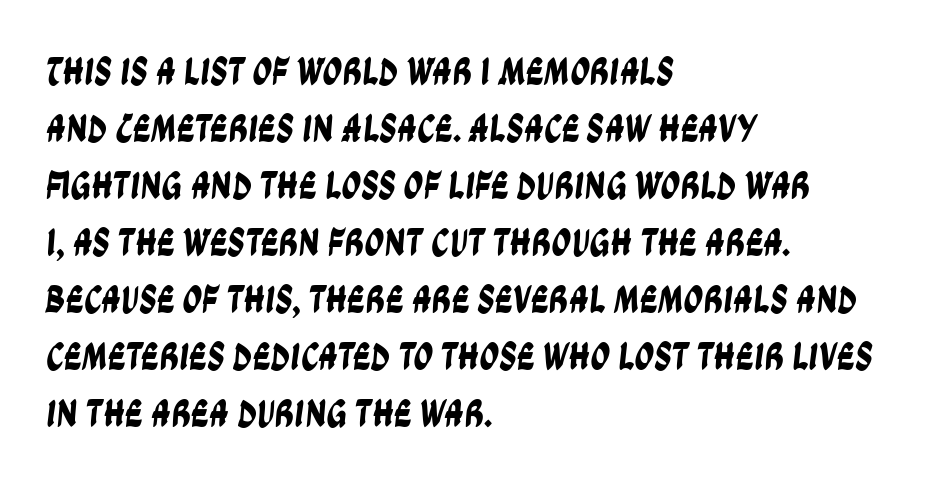
Q: Is the typeface a serif or a sans-serif typeface? A: Sans-serif.
Q: Is the text underlined? A: No.
Q: How is the paragraph aligned? A: Left-aligned.
Q: Is the spacing between letters normal or unusually wide? A: Normal.
Q: Is the spacing between lines tight, normal or loose? A: Normal.
Q: Width (condensed, normal, or wide)? A: Condensed.
Q: Stroke contrast? A: Low.
Q: x-height? A: Large.
Q: Monospaced? A: No.
